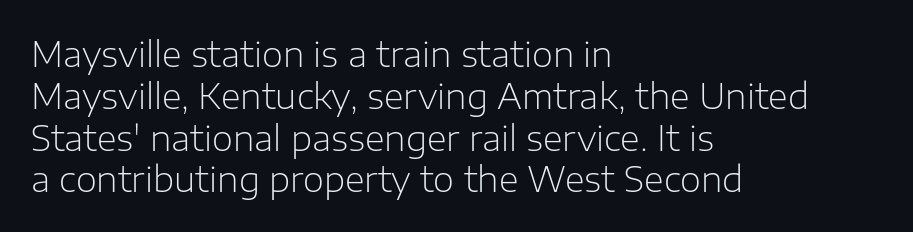
The image shows 34 px light sans-serif type, upright; set left-aligned, line spacing 1.23x, normal letter spacing, not underlined; low stroke contrast and a medium x-height.
